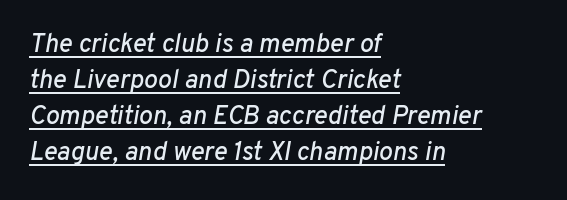
{"italic": "yes", "lean": "right", "slant_degrees": 10, "underline": "yes", "align": "left", "line_spacing": "normal", "line_spacing_ratio": 1.39, "letter_spacing": "normal", "letter_spacing_em": 0.0, "glyph_px": 26}
